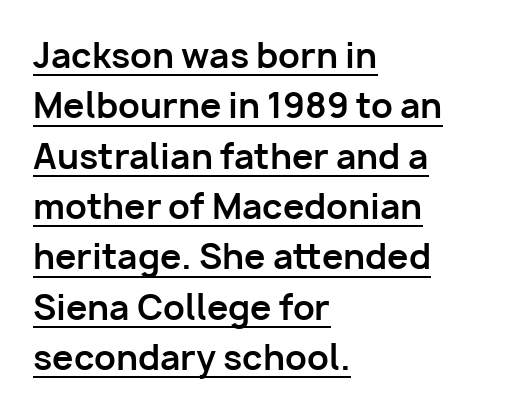
The image shows 34 px bold sans-serif type, upright; set left-aligned, normal line spacing (1.48x), normal letter spacing, underlined; low stroke contrast and a medium x-height.
